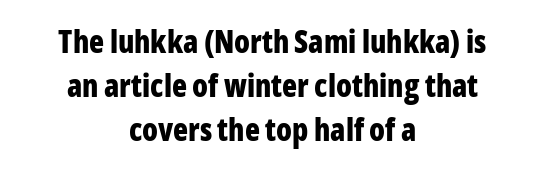
{"serif": "no", "italic": "no", "bold": "yes", "weight": "bold", "width": "condensed", "stroke_contrast": "low", "x_height": "medium", "monospaced": "no", "underline": "no", "align": "center", "line_spacing": "normal", "line_spacing_ratio": 1.42, "letter_spacing": "normal", "letter_spacing_em": 0.0, "glyph_px": 31}
